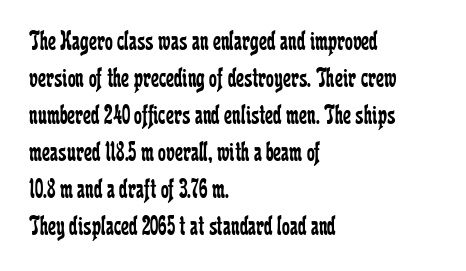
Q: Is the text bold? A: No.
Q: Is the text italic (slanted)? A: No, it is upright.
Q: Is the typeface a serif or a sans-serif typeface? A: Serif.
Q: Is the text underlined? A: No.
Q: How is the paragraph aligned? A: Left-aligned.
Q: Is the spacing between letters normal or unusually wide? A: Normal.
Q: Is the spacing between lines tight, normal or loose? A: Normal.
Q: Width (condensed, normal, or wide)? A: Condensed.
Q: Stroke contrast? A: Low.
Q: x-height? A: Medium.
Q: Monospaced? A: No.
